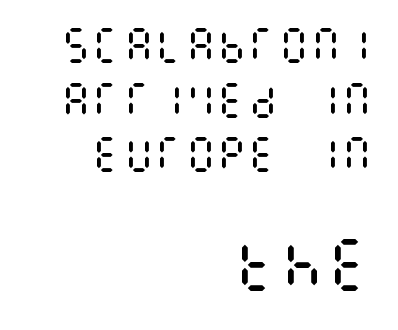
The image shows 58 px regular-weight, condensed type, upright; set right-aligned, normal line spacing (1.4x), normal letter spacing, not underlined; the second (bottom) block is 1.49x larger; medium stroke contrast and a large x-height.
